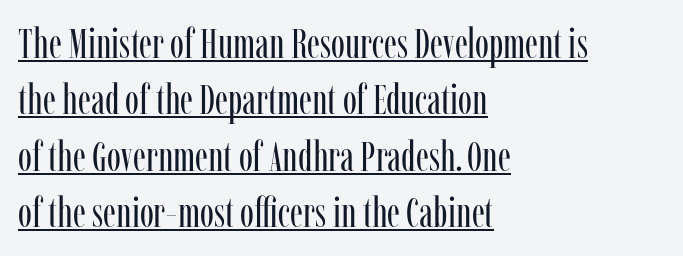
Q: Is the text bold? A: No.
Q: Is the text italic (slanted)? A: No, it is upright.
Q: Is the typeface a serif or a sans-serif typeface? A: Serif.
Q: Is the text underlined? A: Yes.
Q: How is the paragraph aligned? A: Left-aligned.
Q: Is the spacing between letters normal or unusually wide? A: Normal.
Q: Is the spacing between lines tight, normal or loose? A: Normal.
Q: Width (condensed, normal, or wide)? A: Condensed.
Q: Stroke contrast? A: Low.
Q: x-height? A: Medium.
Q: Monospaced? A: No.
